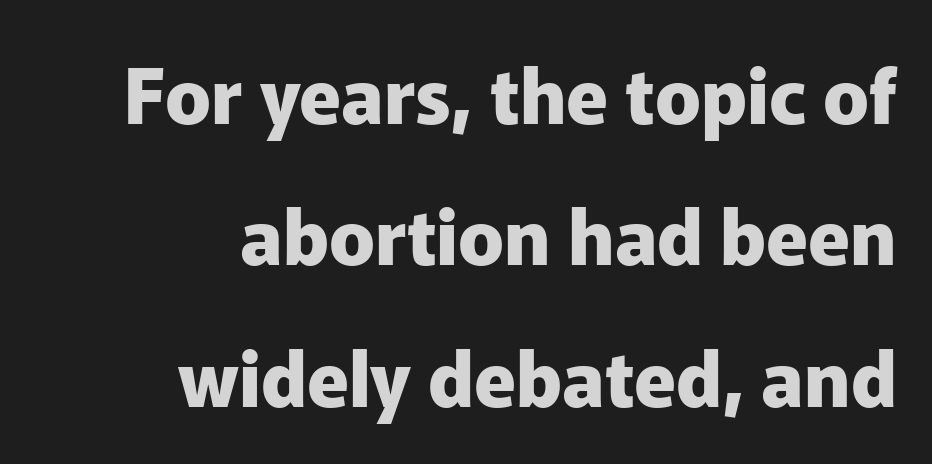
Q: Is the text bold? A: Yes.
Q: Is the text italic (slanted)? A: No, it is upright.
Q: Is the typeface a serif or a sans-serif typeface? A: Sans-serif.
Q: Is the text underlined? A: No.
Q: How is the paragraph aligned? A: Right-aligned.
Q: Is the spacing between letters normal or unusually wide? A: Normal.
Q: Width (condensed, normal, or wide)? A: Normal.
Q: Stroke contrast? A: Low.
Q: x-height? A: Medium.
Q: Monospaced? A: No.
